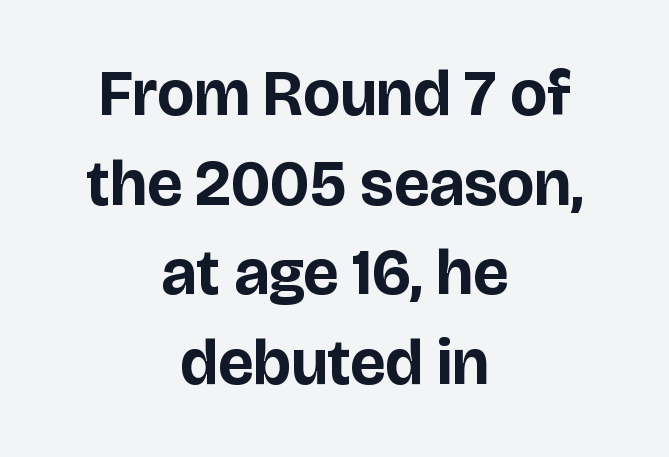
The image shows 64 px bold sans-serif type, upright; set centered, normal line spacing (1.4x), normal letter spacing, not underlined; low stroke contrast and a large x-height.
